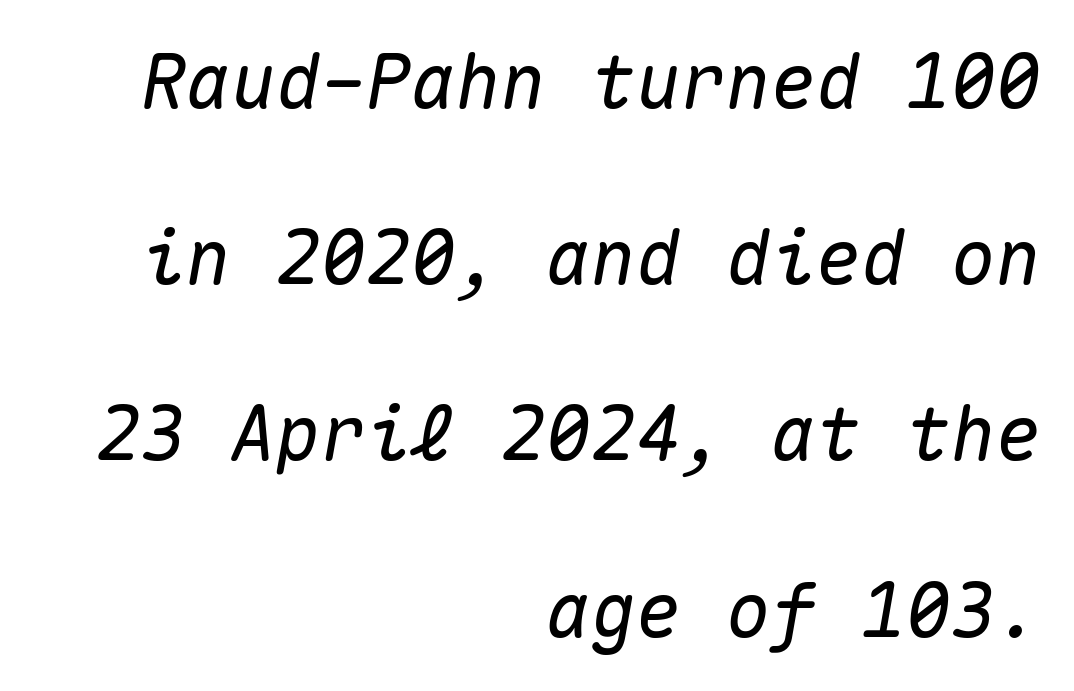
A bare baseline throughout the passage. If you drew a ruler down the right edge, every line would touch it. The face used here is monospaced, like something from a code editor. The vertical gap from one line to the next is large. This rendering leaves character spacing at its baseline value.
